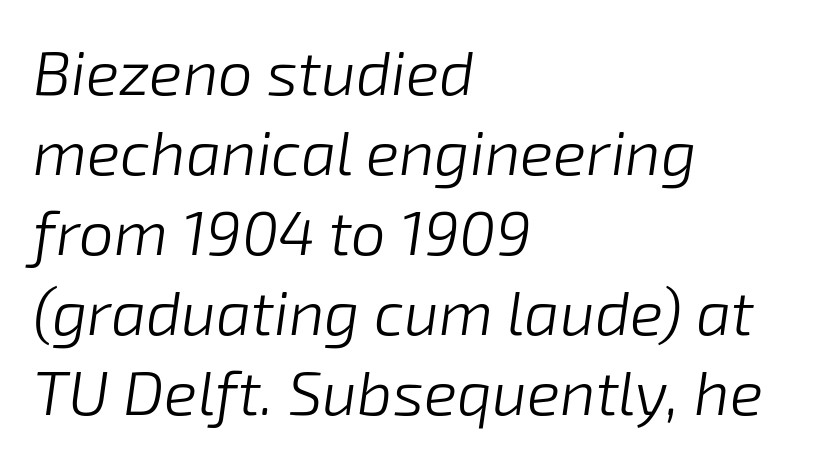
Q: Is the text bold? A: No.
Q: Is the text italic (slanted)? A: Yes, it leans right by about 8 degrees.
Q: Is the text underlined? A: No.
Q: How is the paragraph aligned? A: Left-aligned.
Q: Is the spacing between letters normal or unusually wide? A: Normal.
Q: Is the spacing between lines tight, normal or loose? A: Normal.
Q: Width (condensed, normal, or wide)? A: Normal.
Q: Stroke contrast? A: Low.
Q: x-height? A: Medium.
Q: Monospaced? A: No.
